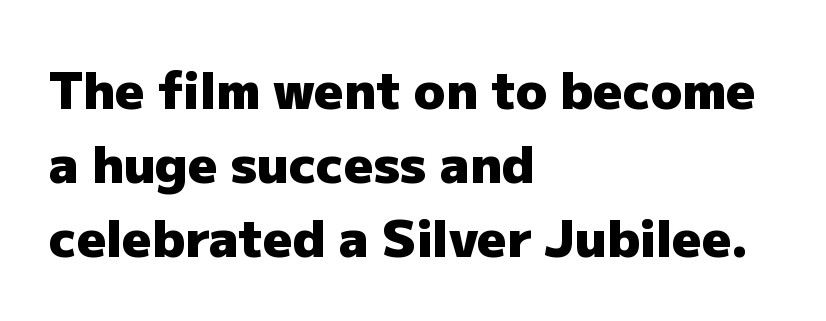
Q: Is the text bold? A: Yes.
Q: Is the text italic (slanted)? A: No, it is upright.
Q: Is the typeface a serif or a sans-serif typeface? A: Sans-serif.
Q: Is the text underlined? A: No.
Q: How is the paragraph aligned? A: Left-aligned.
Q: Is the spacing between letters normal or unusually wide? A: Normal.
Q: Is the spacing between lines tight, normal or loose? A: Normal.
Q: Width (condensed, normal, or wide)? A: Normal.
Q: Stroke contrast? A: Low.
Q: x-height? A: Medium.
Q: Monospaced? A: No.
